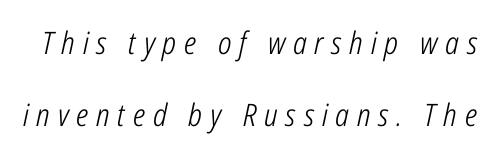
{"italic": "yes", "lean": "right", "slant_degrees": 12, "bold": "no", "weight": "light", "width": "condensed", "stroke_contrast": "low", "x_height": "medium", "monospaced": "no", "underline": "no", "line_spacing": "loose", "line_spacing_ratio": 2.33, "letter_spacing": "wide", "letter_spacing_em": 0.25, "glyph_px": 31}
